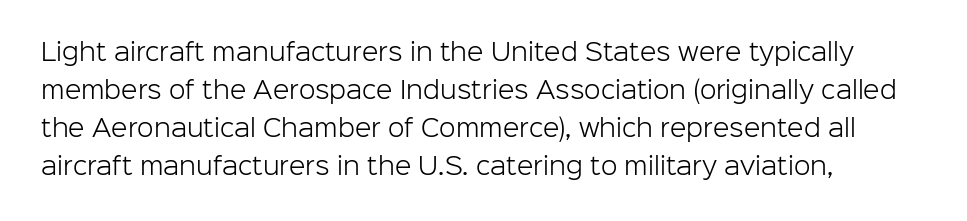
The image shows 24 px text type, upright; set left-aligned, normal line spacing (1.58x), normal letter spacing, not underlined.
